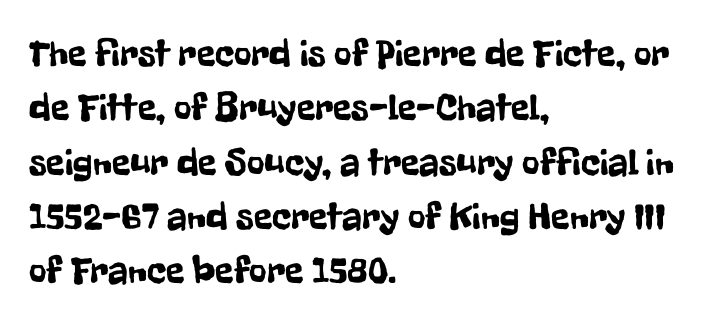
Q: Is the text italic (slanted)? A: No, it is upright.
Q: Is the typeface a serif or a sans-serif typeface? A: Sans-serif.
Q: Is the text underlined? A: No.
Q: How is the paragraph aligned? A: Left-aligned.
Q: Is the spacing between letters normal or unusually wide? A: Normal.
Q: Is the spacing between lines tight, normal or loose? A: Normal.
Q: Width (condensed, normal, or wide)? A: Condensed.
Q: Stroke contrast? A: Low.
Q: x-height? A: Medium.
Q: Monospaced? A: No.
